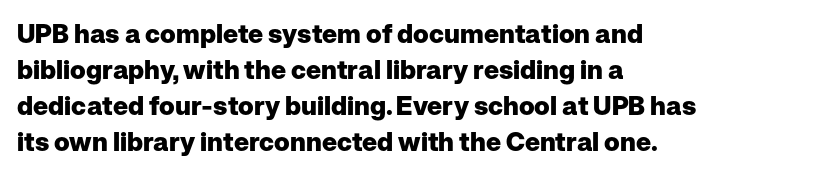
Weight: bold. Inter-character spacing is left at the font's built-in metrics. Check the space under the baseline: it is left empty. These lines sit exactly where default settings would place them. Compared with a centered layout, this one pins lines to the left instead.
